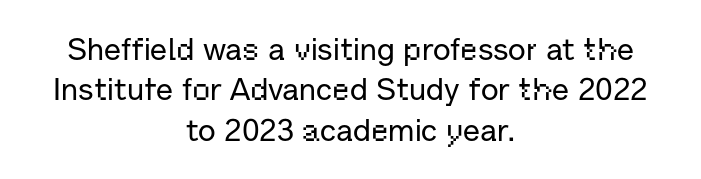
Q: Is the text italic (slanted)? A: No, it is upright.
Q: Is the typeface a serif or a sans-serif typeface? A: Sans-serif.
Q: Is the text underlined? A: No.
Q: How is the paragraph aligned? A: Centered.
Q: Is the spacing between letters normal or unusually wide? A: Normal.
Q: Is the spacing between lines tight, normal or loose? A: Normal.
Q: Width (condensed, normal, or wide)? A: Normal.
Q: Stroke contrast? A: Low.
Q: x-height? A: Medium.
Q: Monospaced? A: No.
